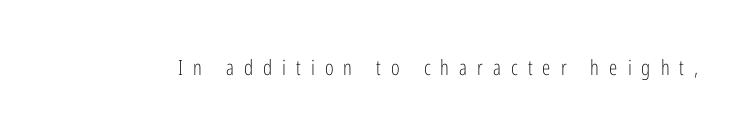
Caption: expanded tracking, letters set apart. Weight class: somewhere from thin through regular. A bare baseline throughout the passage. Designer's note — italics off, roman on.
